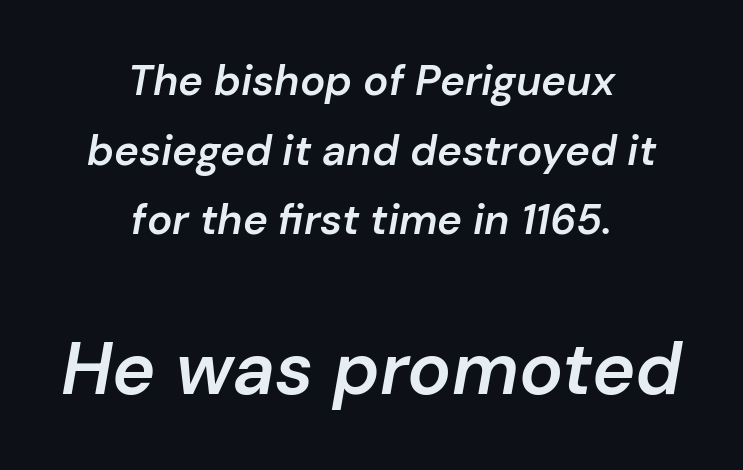
Q: Is the text bold? A: Semi-bold.
Q: Is the text italic (slanted)? A: Yes, it leans right by about 10 degrees.
Q: Is the text underlined? A: No.
Q: How is the paragraph aligned? A: Centered.
Q: Is the spacing between letters normal or unusually wide? A: Normal.
Q: Is the spacing between lines tight, normal or loose? A: Normal.
Q: Which block of text is set in a larger size, the first (top) or the second (bottom)? A: The second (bottom) one.
Q: Width (condensed, normal, or wide)? A: Normal.
Q: Stroke contrast? A: Low.
Q: x-height? A: Medium.
Q: Monospaced? A: No.
